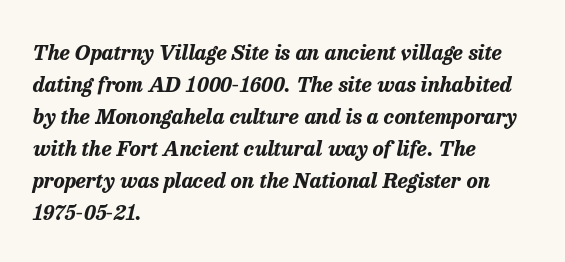
The passage shown is emphatically bold. Slant detected: the letters are inclined. Each new line begins a customary step beneath the previous one. Rule under the text: the space is simply empty. Default kerning and tracking; the words read as compact shapes.
